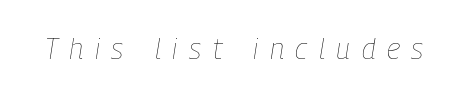
The image shows 29 px thin, condensed type, italic (leaning right); set unusually wide letter spacing (+0.4 em), not underlined; low stroke contrast and a medium x-height.
